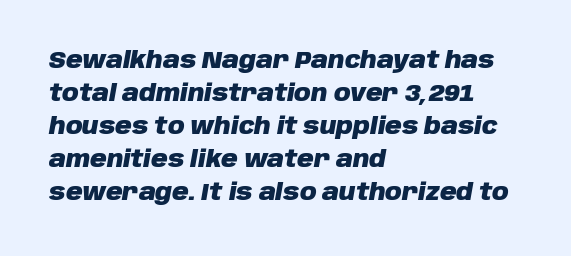
Q: Is the text bold? A: Yes.
Q: Is the text italic (slanted)? A: Yes, it leans right by about 10 degrees.
Q: Is the text underlined? A: No.
Q: How is the paragraph aligned? A: Left-aligned.
Q: Is the spacing between letters normal or unusually wide? A: Normal.
Q: Is the spacing between lines tight, normal or loose? A: Normal.
